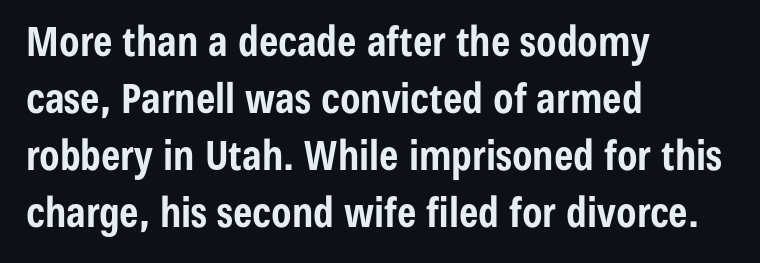
In terms of letterform style, serifs are entirely absent. Typeset ragged right — the left edge is the straight one. Leading matches the norm, producing a regular column. Does the lettering tilt? It doesn't — this is upright. The baseline area is clear. These lines carry a lot of weight — the face is fully bold.
